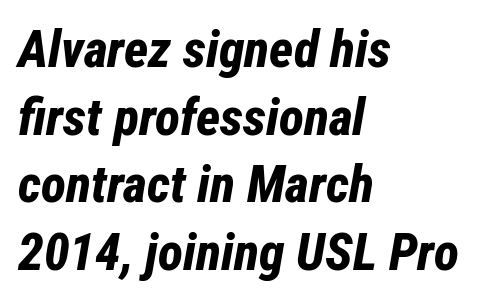
{"italic": "yes", "lean": "right", "slant_degrees": 12, "bold": "yes", "weight": "bold", "width": "condensed", "stroke_contrast": "low", "x_height": "medium", "monospaced": "no", "underline": "no", "align": "left", "line_spacing": "normal", "line_spacing_ratio": 1.3, "letter_spacing": "normal", "letter_spacing_em": 0.0, "glyph_px": 52}
